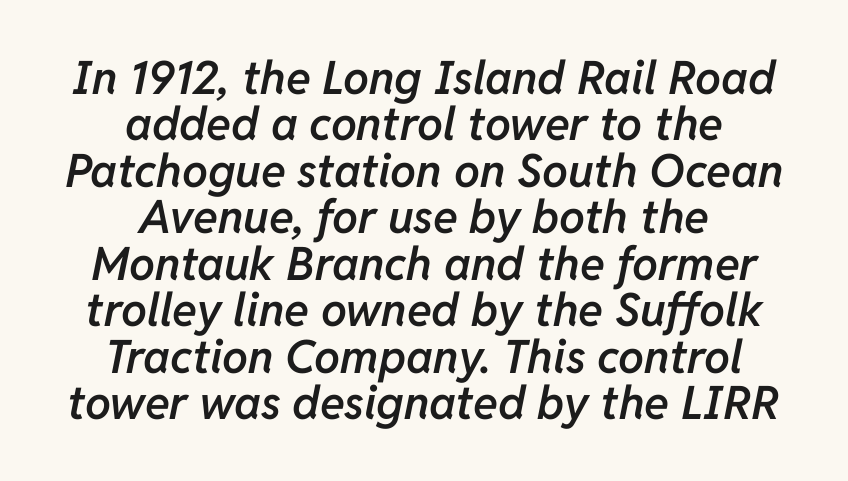
The face used here is proportionally spaced, like ordinary book or web type. These lines were composed using italics. The lines are quadded center. Decoration check: the copy has no underline. The vertical gap from one line to the next is small.
